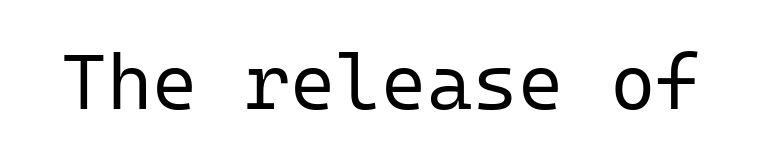
The image shows 78 px regular-weight sans-serif type, upright, monospaced; set normal letter spacing, not underlined; low stroke contrast and a medium x-height.
